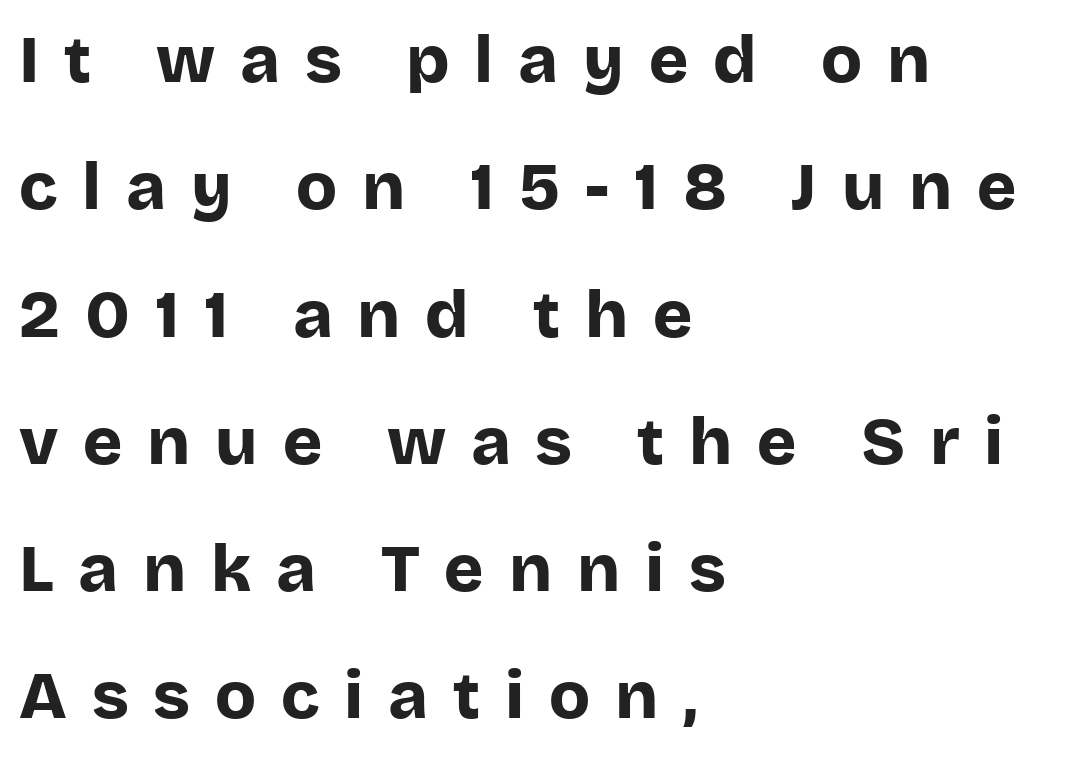
Q: Is the text bold? A: Yes.
Q: Is the text italic (slanted)? A: No, it is upright.
Q: Is the typeface a serif or a sans-serif typeface? A: Sans-serif.
Q: Is the text underlined? A: No.
Q: How is the paragraph aligned? A: Left-aligned.
Q: Is the spacing between letters normal or unusually wide? A: Unusually wide.
Q: Is the spacing between lines tight, normal or loose? A: Loose.
Q: Width (condensed, normal, or wide)? A: Normal.
Q: Stroke contrast? A: Low.
Q: x-height? A: Large.
Q: Monospaced? A: No.
